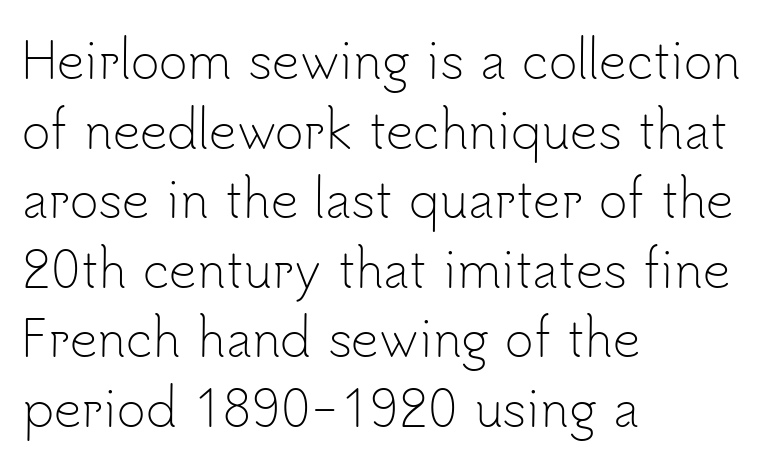
{"serif": "no", "italic": "no", "bold": "no", "weight": "light", "width": "normal", "stroke_contrast": "low", "x_height": "small", "monospaced": "no", "underline": "no", "align": "left", "line_spacing": "normal", "line_spacing_ratio": 1.42, "letter_spacing": "normal", "letter_spacing_em": 0.0, "glyph_px": 49}
